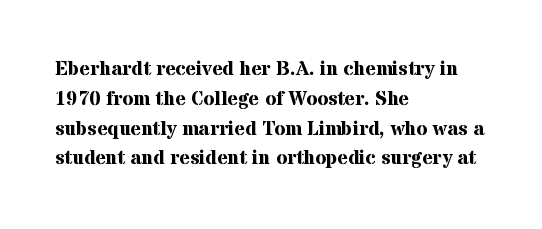
{"italic": "no", "bold": "yes", "underline": "no", "align": "left", "line_spacing": "normal", "line_spacing_ratio": 1.49, "letter_spacing": "normal", "letter_spacing_em": 0.0, "glyph_px": 20}
